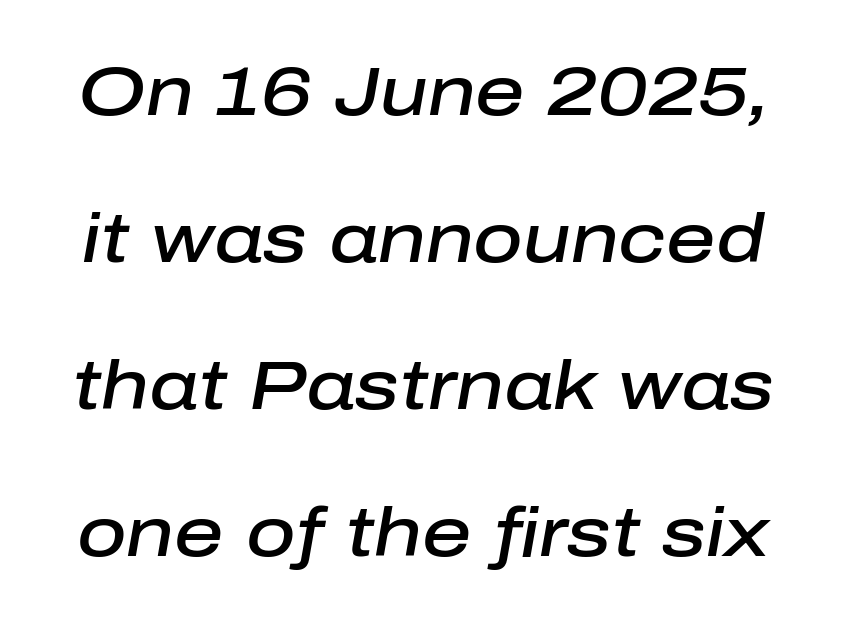
Tracking value appears to be zero — textbook default spacing. A clean baseline with only descenders dipping below it. One glance says open: line gaps are wider than usual. Moderately thickened strokes mark this as semibold type. Does the lettering tilt? It does — this is italic.
